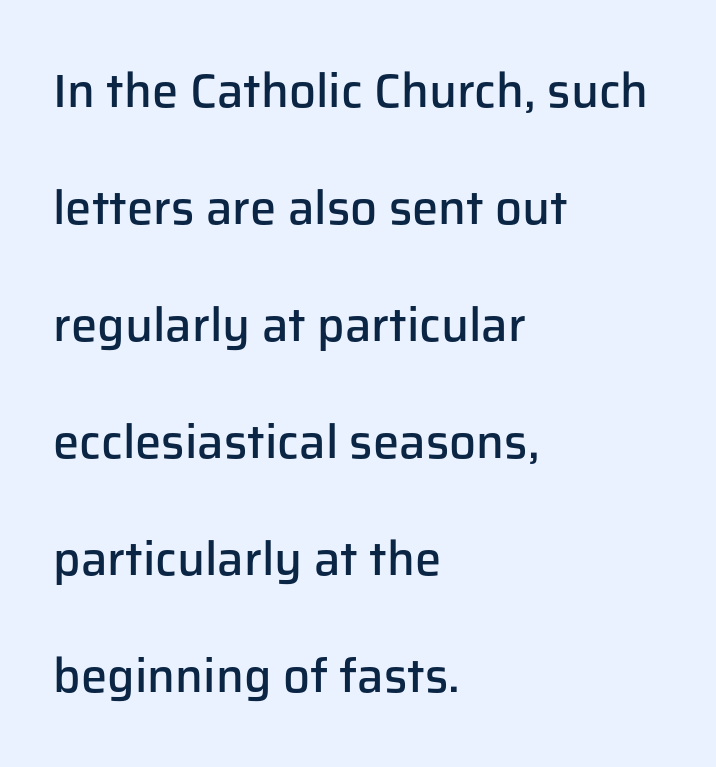
Descenders hang freely into open space. In terms of letterform style, serifs are entirely absent. Posture: upright roman. Look at the tracking — it's just the regular setting, nothing added. This sample trades compactness for vertical openness between lines.
